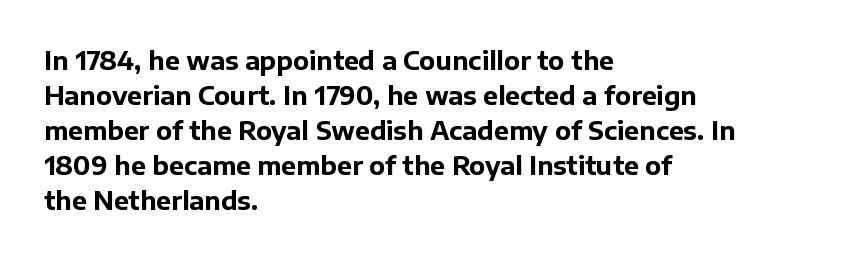
The image shows 25 px bold type, upright; set left-aligned, normal line spacing (1.4x), normal letter spacing, not underlined.
